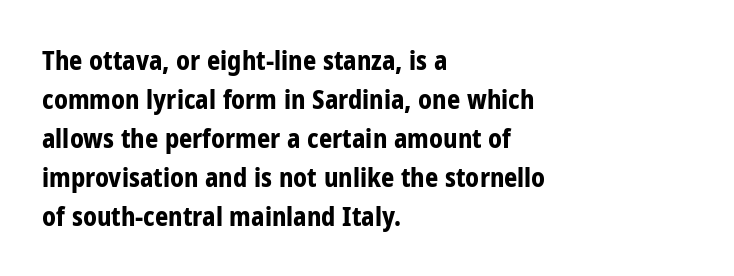
{"italic": "no", "bold": "yes", "underline": "no", "align": "left", "line_spacing": "normal", "line_spacing_ratio": 1.5, "letter_spacing": "normal", "letter_spacing_em": 0.0, "glyph_px": 26}
